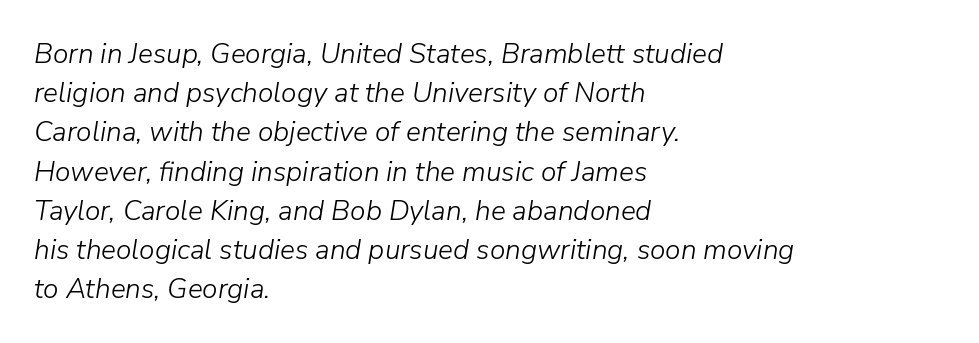
Q: Is the text bold? A: No.
Q: Is the text italic (slanted)? A: Yes, it leans right by about 9 degrees.
Q: Is the text underlined? A: No.
Q: How is the paragraph aligned? A: Left-aligned.
Q: Is the spacing between letters normal or unusually wide? A: Normal.
Q: Is the spacing between lines tight, normal or loose? A: Normal.
Q: Width (condensed, normal, or wide)? A: Normal.
Q: Stroke contrast? A: Low.
Q: x-height? A: Medium.
Q: Monospaced? A: No.
